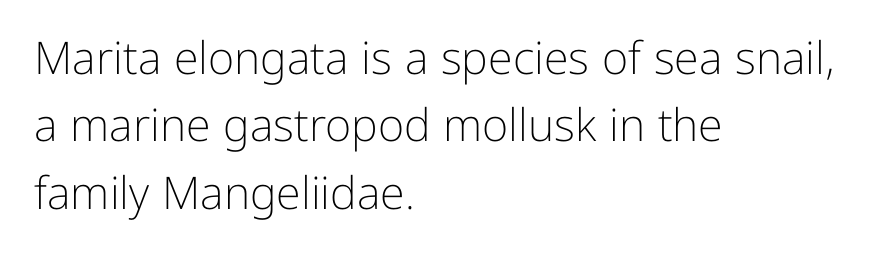
{"serif": "no", "italic": "no", "bold": "no", "weight": "light", "width": "normal", "stroke_contrast": "low", "x_height": "medium", "monospaced": "no", "underline": "no", "align": "left", "line_spacing": "normal", "line_spacing_ratio": 1.5, "letter_spacing": "normal", "letter_spacing_em": 0.0, "glyph_px": 45}
